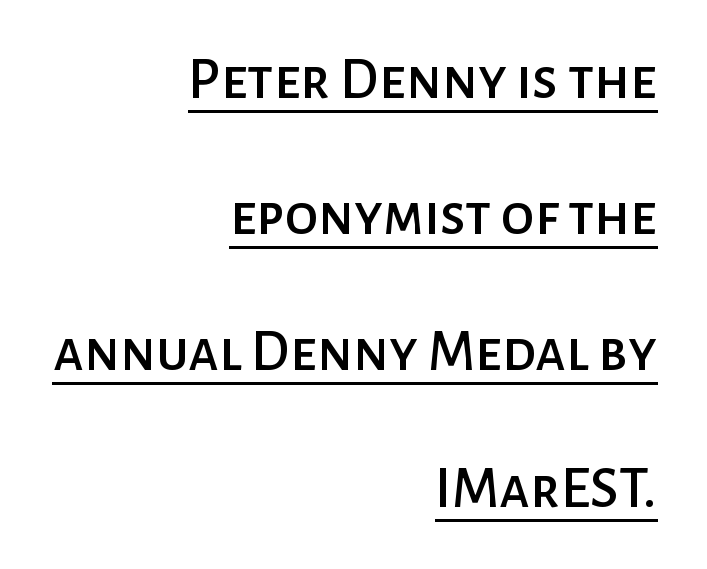
Notice how the stems are strictly vertical — no italics here. Vertically, the passage feels expansive, rows floating well apart. The line texture is even and compact thanks to regular tracking. Nope, no serifs anywhere on these letters. If you drew a ruler down the right edge, every line would touch it. The rendering uses natural spacing where letterforms have individual widths.
